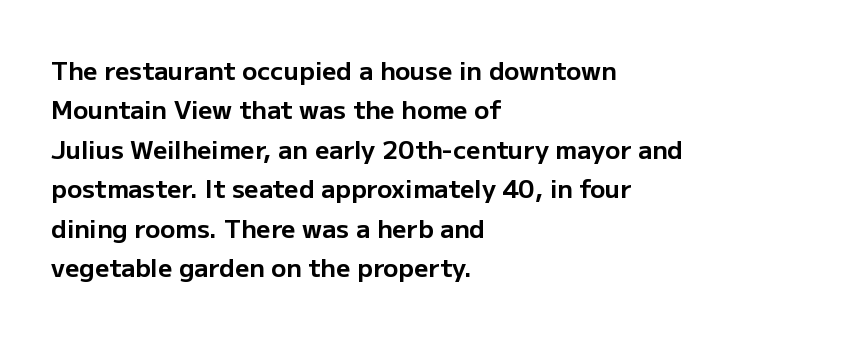
{"italic": "no", "bold": "yes", "underline": "no", "align": "left", "line_spacing": "normal", "line_spacing_ratio": 1.58, "letter_spacing": "normal", "letter_spacing_em": 0.0, "glyph_px": 25}
